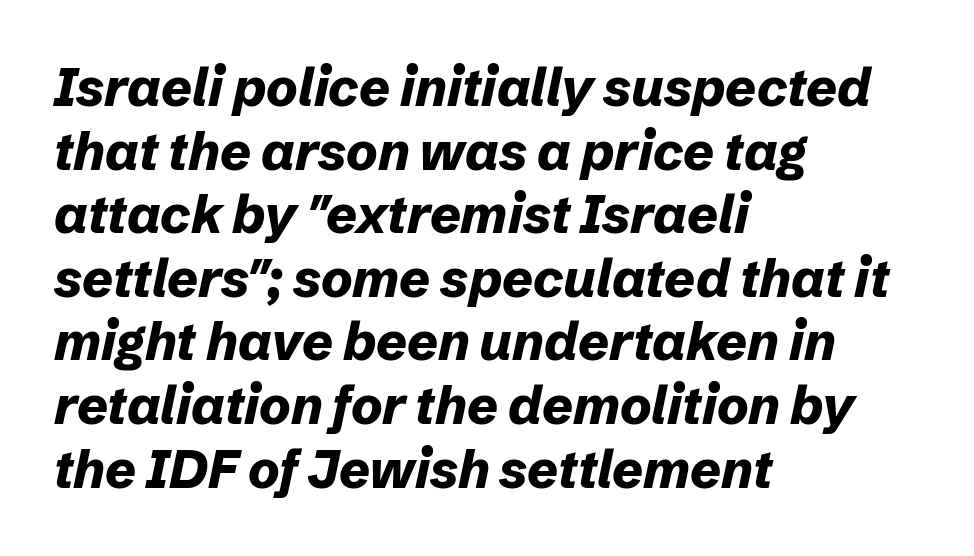
Q: Is the text bold? A: Yes.
Q: Is the text italic (slanted)? A: Yes, it leans right by about 12 degrees.
Q: Is the text underlined? A: No.
Q: How is the paragraph aligned? A: Left-aligned.
Q: Is the spacing between letters normal or unusually wide? A: Normal.
Q: Width (condensed, normal, or wide)? A: Normal.
Q: Stroke contrast? A: Low.
Q: x-height? A: Medium.
Q: Monospaced? A: No.
